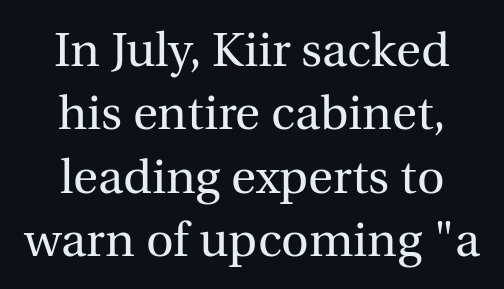
The image shows 48 px regular-weight serif type, upright; set centered, normal line spacing (1.32x), normal letter spacing, not underlined; a medium x-height.
